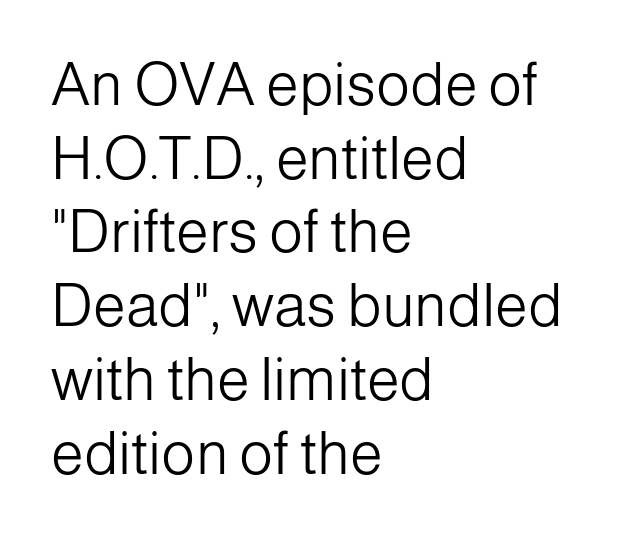
Nope, not italic — everything's standing straight. The tracking reads as untouched default to a designer's eye. A typesetter would call this leading conventional body-copy spacing. Are there feet on the stems? There aren't — it's a sans. The face used here is proportionally spaced, like ordinary book or web type. Heaviness? Minimal to ordinary, like unemphasized prose.
